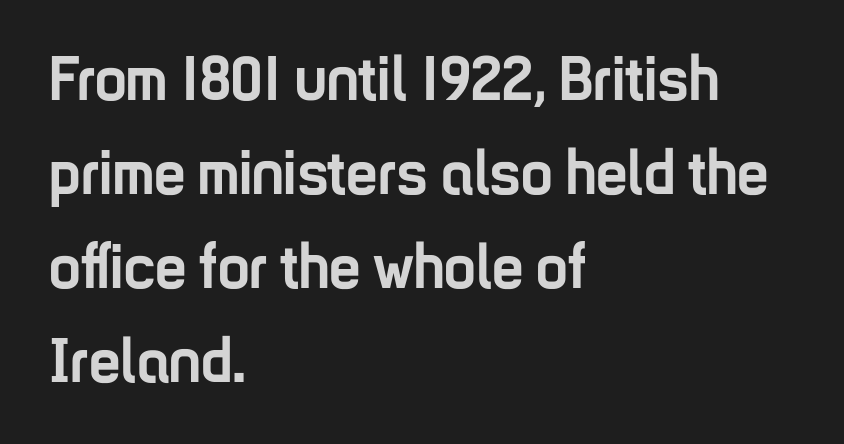
The image shows 63 px semibold, condensed sans-serif type, upright; set left-aligned, normal line spacing (1.49x), normal letter spacing, not underlined; low stroke contrast and a medium x-height.
